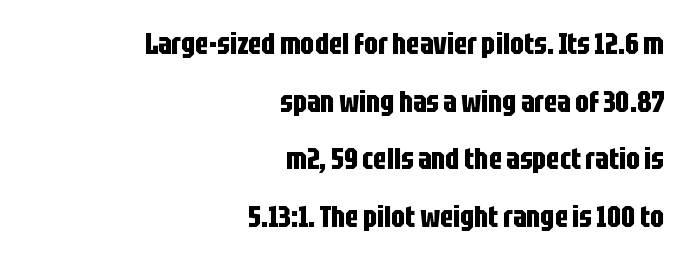
Q: Is the text bold? A: Yes.
Q: Is the text italic (slanted)? A: No, it is upright.
Q: Is the typeface a serif or a sans-serif typeface? A: Sans-serif.
Q: Is the text underlined? A: No.
Q: How is the paragraph aligned? A: Right-aligned.
Q: Is the spacing between letters normal or unusually wide? A: Normal.
Q: Is the spacing between lines tight, normal or loose? A: Loose.
Q: Width (condensed, normal, or wide)? A: Condensed.
Q: Stroke contrast? A: Low.
Q: x-height? A: Large.
Q: Monospaced? A: No.
